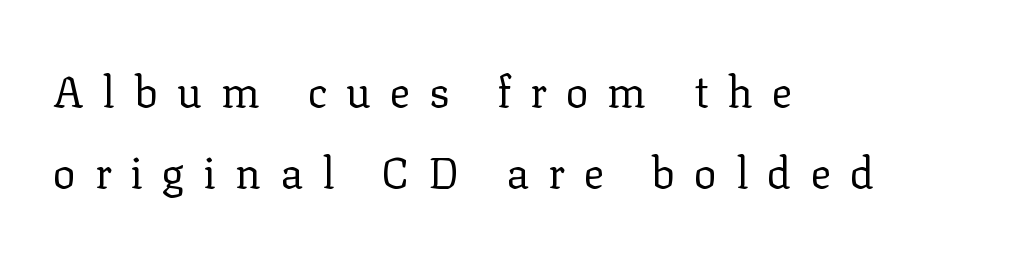
{"serif": "yes", "italic": "no", "bold": "no", "weight": "regular", "width": "normal", "stroke_contrast": "low", "x_height": "medium", "monospaced": "no", "underline": "no", "align": "left", "line_spacing_ratio": 1.89, "letter_spacing": "wide", "letter_spacing_em": 0.44, "glyph_px": 43}
